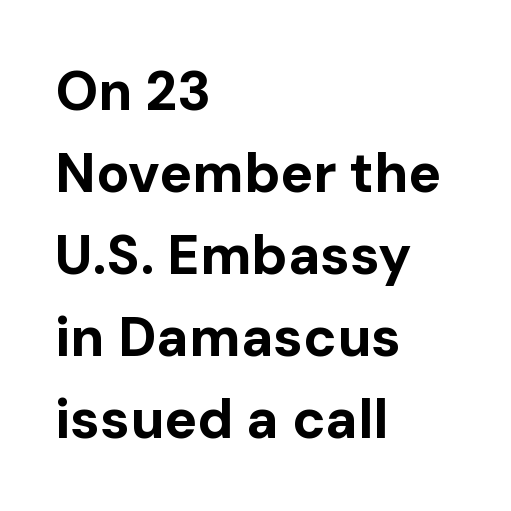
{"serif": "no", "italic": "no", "bold": "yes", "weight": "bold", "width": "normal", "stroke_contrast": "low", "x_height": "medium", "monospaced": "no", "underline": "no", "align": "left", "line_spacing": "normal", "line_spacing_ratio": 1.49, "letter_spacing": "normal", "letter_spacing_em": 0.0, "glyph_px": 55}
